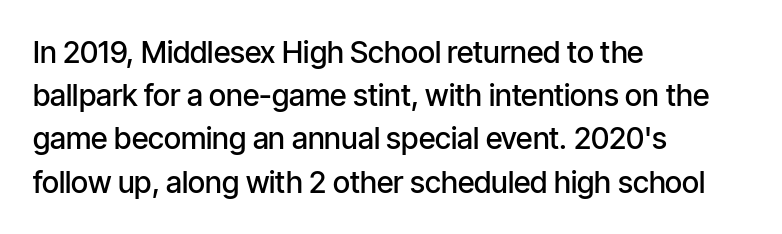
Q: Is the text bold? A: Semi-bold.
Q: Is the text italic (slanted)? A: No, it is upright.
Q: Is the typeface a serif or a sans-serif typeface? A: Sans-serif.
Q: Is the text underlined? A: No.
Q: How is the paragraph aligned? A: Left-aligned.
Q: Is the spacing between letters normal or unusually wide? A: Normal.
Q: Is the spacing between lines tight, normal or loose? A: Normal.
Q: Width (condensed, normal, or wide)? A: Condensed.
Q: Stroke contrast? A: Low.
Q: x-height? A: Medium.
Q: Monospaced? A: No.
